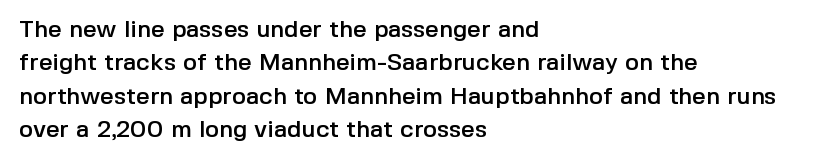
Style check: upright. Bare-footed words on every line. The passage shown has conventional tracking throughout. If you measured baseline to baseline, you'd find a middling distance. A student would call this left alignment; a typographer would say flush left, rag right.
